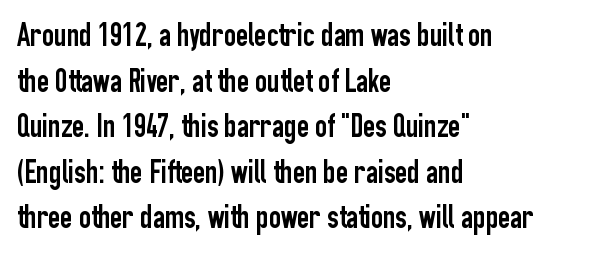
Q: Is the text italic (slanted)? A: No, it is upright.
Q: Is the typeface a serif or a sans-serif typeface? A: Sans-serif.
Q: Is the text underlined? A: No.
Q: How is the paragraph aligned? A: Left-aligned.
Q: Is the spacing between letters normal or unusually wide? A: Normal.
Q: Is the spacing between lines tight, normal or loose? A: Normal.
Q: Width (condensed, normal, or wide)? A: Condensed.
Q: Stroke contrast? A: Low.
Q: x-height? A: Medium.
Q: Monospaced? A: No.
